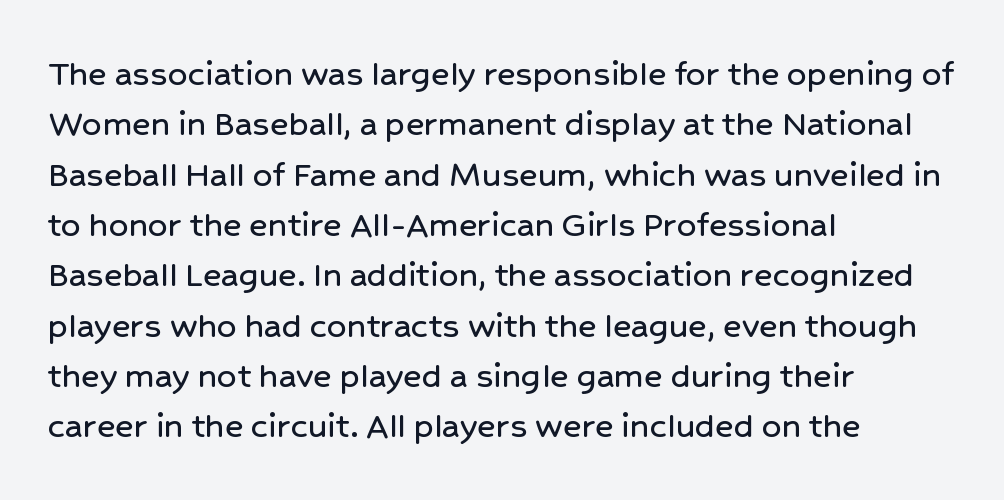
{"serif": "no", "italic": "no", "width": "normal", "stroke_contrast": "low", "x_height": "medium", "monospaced": "no", "underline": "no", "align": "left", "line_spacing": "normal", "line_spacing_ratio": 1.29, "letter_spacing": "normal", "letter_spacing_em": 0.0, "glyph_px": 39}
